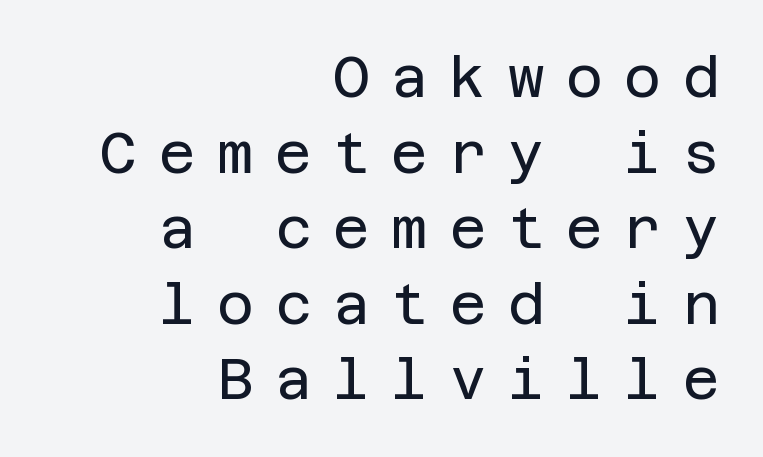
Q: Is the text bold? A: No.
Q: Is the text italic (slanted)? A: No, it is upright.
Q: Is the typeface a serif or a sans-serif typeface? A: Sans-serif.
Q: Is the text underlined? A: No.
Q: How is the paragraph aligned? A: Right-aligned.
Q: Is the spacing between letters normal or unusually wide? A: Unusually wide.
Q: Is the spacing between lines tight, normal or loose? A: Normal.
Q: Width (condensed, normal, or wide)? A: Normal.
Q: Stroke contrast? A: Low.
Q: x-height? A: Large.
